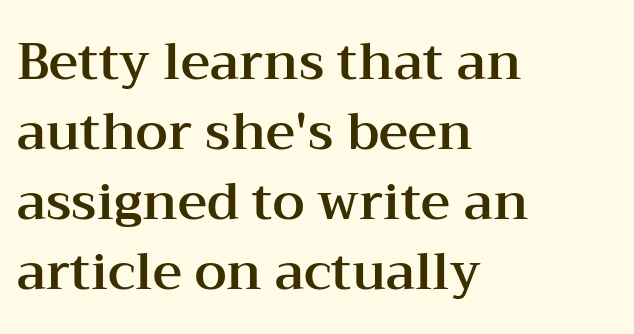
Q: Is the text italic (slanted)? A: No, it is upright.
Q: Is the typeface a serif or a sans-serif typeface? A: Serif.
Q: Is the text underlined? A: No.
Q: How is the paragraph aligned? A: Left-aligned.
Q: Is the spacing between letters normal or unusually wide? A: Normal.
Q: Is the spacing between lines tight, normal or loose? A: Normal.
Q: Width (condensed, normal, or wide)? A: Wide.
Q: Stroke contrast? A: Medium.
Q: x-height? A: Medium.
Q: Monospaced? A: No.
